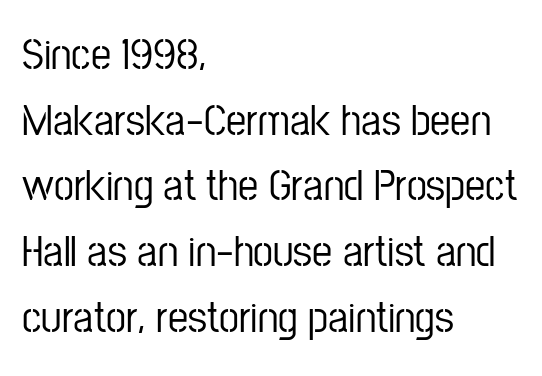
{"serif": "no", "italic": "no", "width": "condensed", "stroke_contrast": "low", "x_height": "medium", "monospaced": "no", "underline": "no", "align": "left", "line_spacing": "normal", "line_spacing_ratio": 1.46, "letter_spacing": "normal", "letter_spacing_em": 0.0, "glyph_px": 45}
